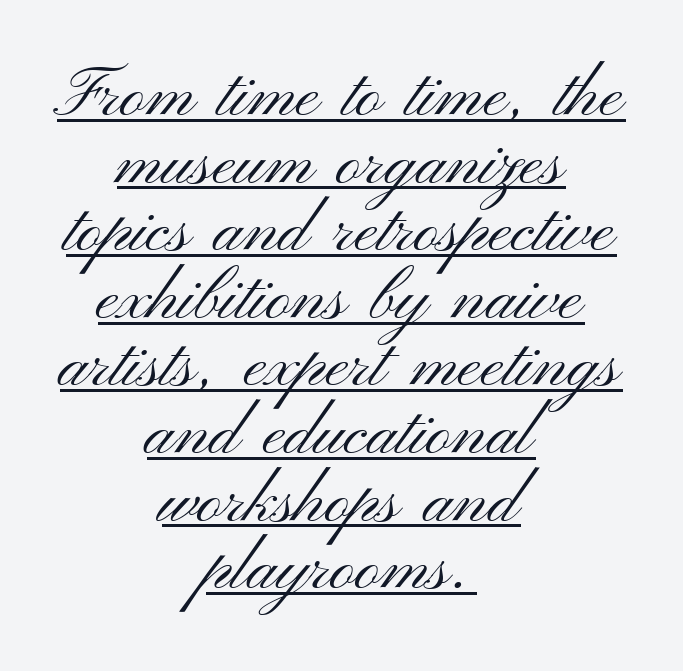
{"serif": "no", "bold": "no", "weight": "light", "width": "wide", "stroke_contrast": "medium", "x_height": "small", "monospaced": "no", "underline": "yes", "align": "center", "line_spacing": "tight", "line_spacing_ratio": 0.98, "letter_spacing": "normal", "letter_spacing_em": 0.0, "glyph_px": 69}
